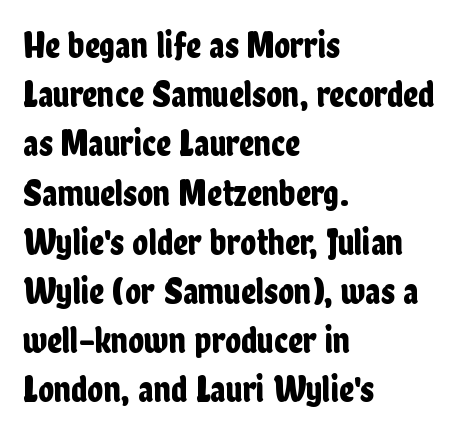
{"serif": "no", "italic": "no", "width": "condensed", "stroke_contrast": "low", "x_height": "medium", "monospaced": "no", "underline": "no", "align": "left", "line_spacing": "normal", "line_spacing_ratio": 1.33, "letter_spacing": "normal", "letter_spacing_em": 0.0, "glyph_px": 37}
